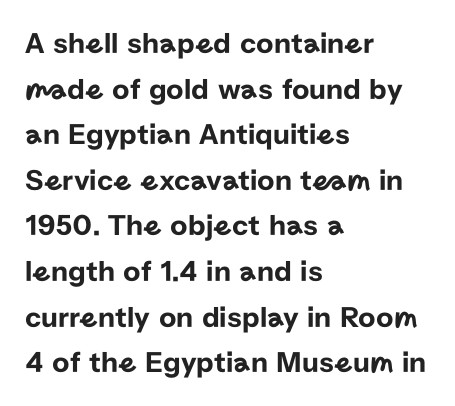
Q: Is the text italic (slanted)? A: No, it is upright.
Q: Is the typeface a serif or a sans-serif typeface? A: Sans-serif.
Q: Is the text underlined? A: No.
Q: How is the paragraph aligned? A: Left-aligned.
Q: Is the spacing between letters normal or unusually wide? A: Normal.
Q: Is the spacing between lines tight, normal or loose? A: Normal.
Q: Width (condensed, normal, or wide)? A: Normal.
Q: Stroke contrast? A: Low.
Q: x-height? A: Medium.
Q: Monospaced? A: No.
